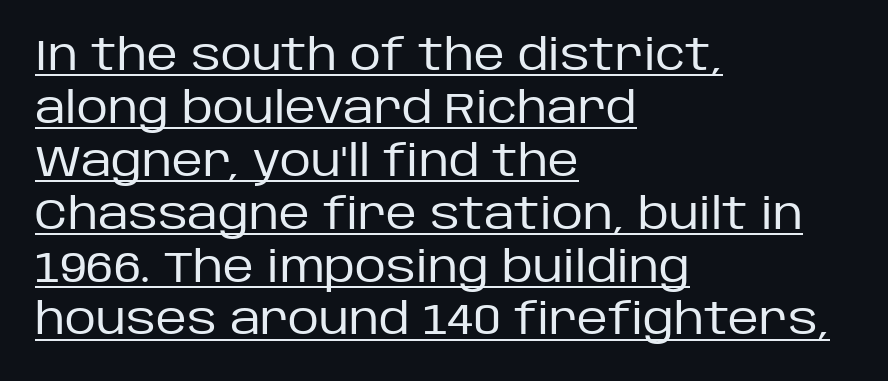
The image shows 43 px regular-weight sans-serif type, upright; set left-aligned, line spacing 1.23x, normal letter spacing, underlined; low stroke contrast and a large x-height.
